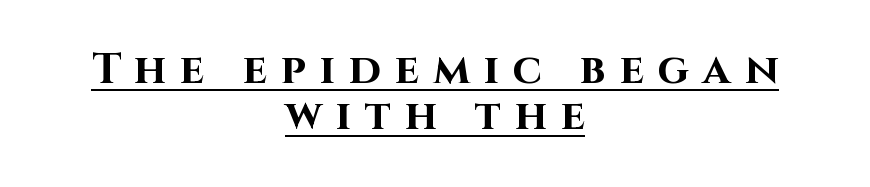
The image shows 43 px bold sans-serif type, upright; set centered, tight line spacing (1.07x), unusually wide letter spacing (+0.32 em), underlined; high stroke contrast and a large x-height.
